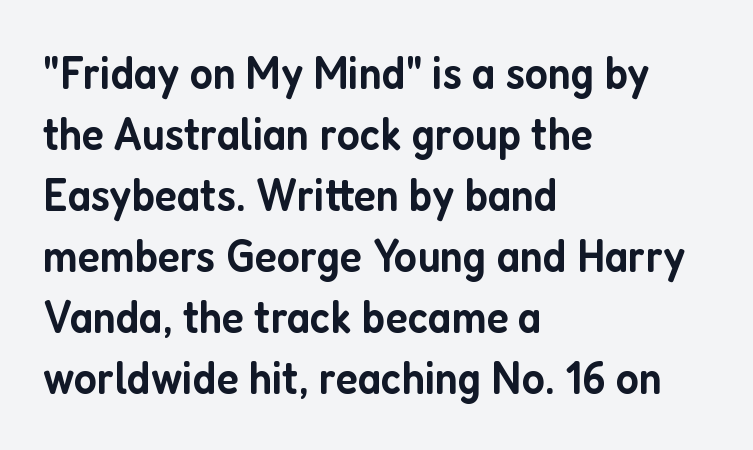
Does the copy run flush right? No — it runs flush left. This sample has the flowing, uneven cadence of proportional lettering. The characters look somewhat weighty, a semibold short of true bold. Posture: upright roman. I'd call this a sans setting — the letters go barefoot.
